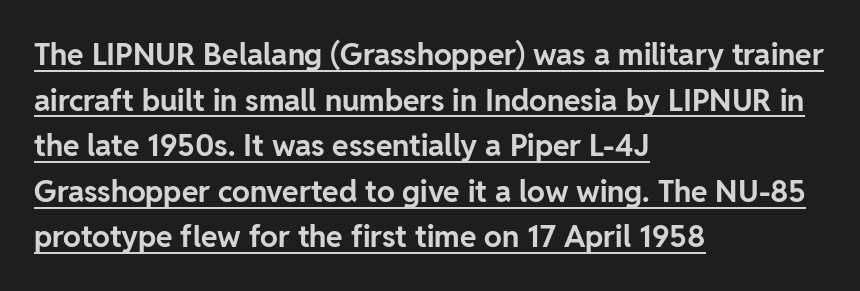
Students, observe: this is what conventionally led text looks like. Has an underline been added? It has. There is no visible air inserted between adjacent glyphs. The letters stand straight up with perfectly vertical stems. This is heavy type, rendered in bold. Every row of glyphs begins at an identical x-position on the left.
